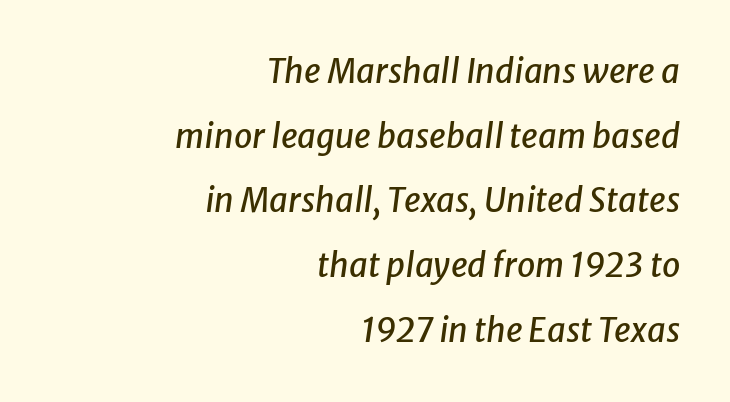
{"italic": "yes", "lean": "right", "slant_degrees": 8, "width": "normal", "stroke_contrast": "low", "x_height": "medium", "monospaced": "no", "underline": "no", "align": "right", "line_spacing": "loose", "line_spacing_ratio": 1.96, "letter_spacing": "normal", "letter_spacing_em": 0.0, "glyph_px": 33}
